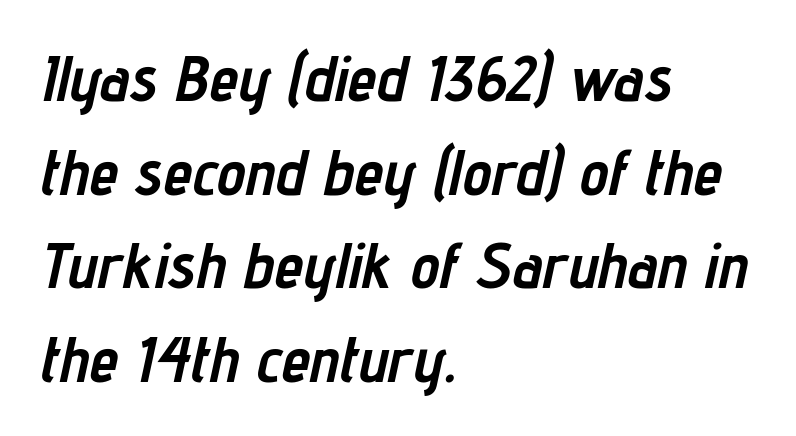
Q: Is the text bold? A: Yes.
Q: Is the text italic (slanted)? A: Yes, it leans right by about 12 degrees.
Q: Is the text underlined? A: No.
Q: How is the paragraph aligned? A: Left-aligned.
Q: Is the spacing between letters normal or unusually wide? A: Normal.
Q: Is the spacing between lines tight, normal or loose? A: Normal.
Q: Width (condensed, normal, or wide)? A: Condensed.
Q: Stroke contrast? A: Low.
Q: x-height? A: Medium.
Q: Monospaced? A: No.
